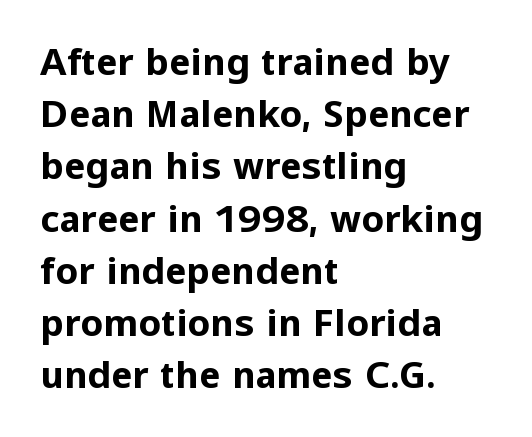
Q: Is the text bold? A: Yes.
Q: Is the text italic (slanted)? A: No, it is upright.
Q: Is the typeface a serif or a sans-serif typeface? A: Sans-serif.
Q: Is the text underlined? A: No.
Q: How is the paragraph aligned? A: Left-aligned.
Q: Is the spacing between letters normal or unusually wide? A: Normal.
Q: Is the spacing between lines tight, normal or loose? A: Normal.
Q: Width (condensed, normal, or wide)? A: Normal.
Q: Stroke contrast? A: Low.
Q: x-height? A: Medium.
Q: Monospaced? A: No.
